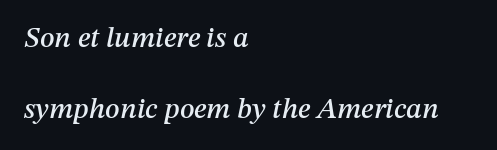
{"italic": "yes", "lean": "right", "slant_degrees": 12, "width": "normal", "stroke_contrast": "medium", "x_height": "medium", "monospaced": "no", "underline": "no", "align": "left", "line_spacing": "loose", "line_spacing_ratio": 2.46, "letter_spacing": "normal", "letter_spacing_em": 0.0, "glyph_px": 29}
